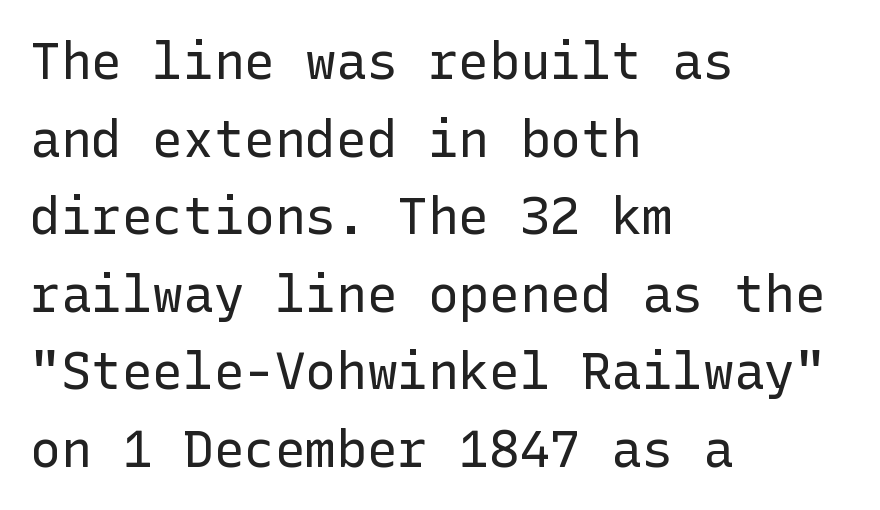
{"serif": "no", "italic": "no", "bold": "no", "weight": "regular", "width": "normal", "stroke_contrast": "low", "x_height": "medium", "underline": "no", "align": "left", "line_spacing": "normal", "line_spacing_ratio": 1.52, "letter_spacing": "normal", "letter_spacing_em": 0.0, "glyph_px": 51}
